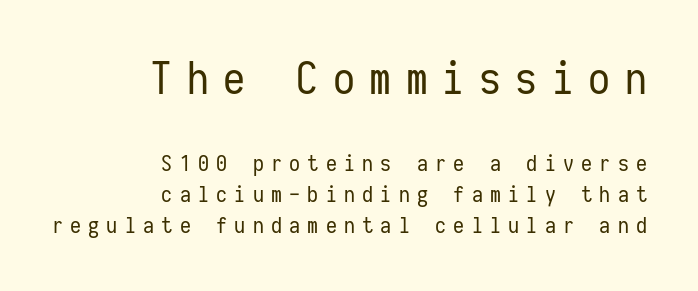
The image shows 44 px regular-weight, condensed sans-serif type, upright, monospaced; set right-aligned, normal line spacing (1.42x), unusually wide letter spacing (+0.33 em), not underlined; the first (top) block is 2.0x larger; low stroke contrast and a medium x-height.
